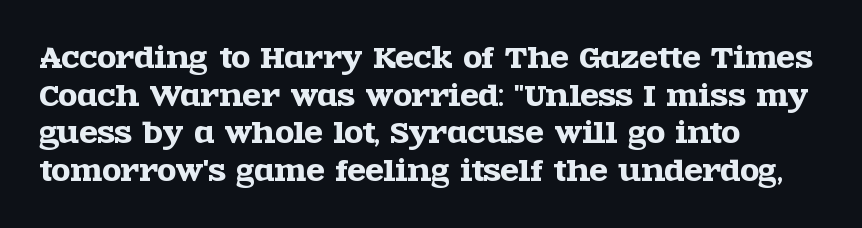
{"italic": "no", "underline": "no", "align": "left", "line_spacing": "normal", "line_spacing_ratio": 1.39, "letter_spacing": "normal", "letter_spacing_em": 0.0, "glyph_px": 27}
